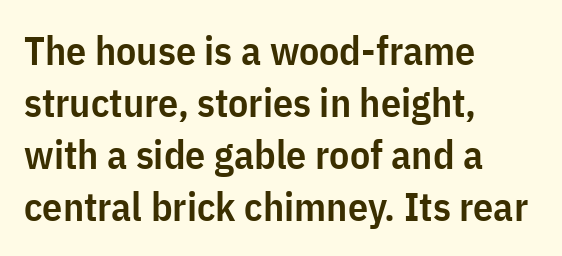
{"serif": "no", "italic": "no", "bold": "semi", "weight": "semibold", "width": "condensed", "stroke_contrast": "low", "x_height": "medium", "monospaced": "no", "underline": "no", "align": "left", "line_spacing": "normal", "line_spacing_ratio": 1.3, "letter_spacing": "normal", "letter_spacing_em": 0.0, "glyph_px": 40}
